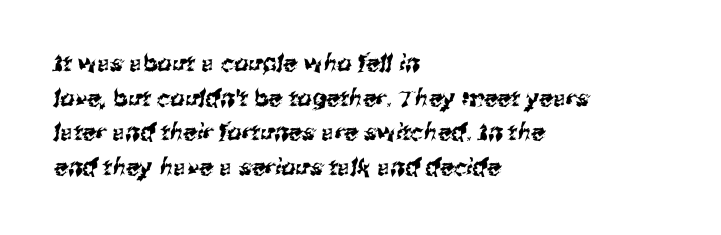
Q: Is the text underlined? A: No.
Q: How is the paragraph aligned? A: Left-aligned.
Q: Is the spacing between letters normal or unusually wide? A: Normal.
Q: Is the spacing between lines tight, normal or loose? A: Normal.
